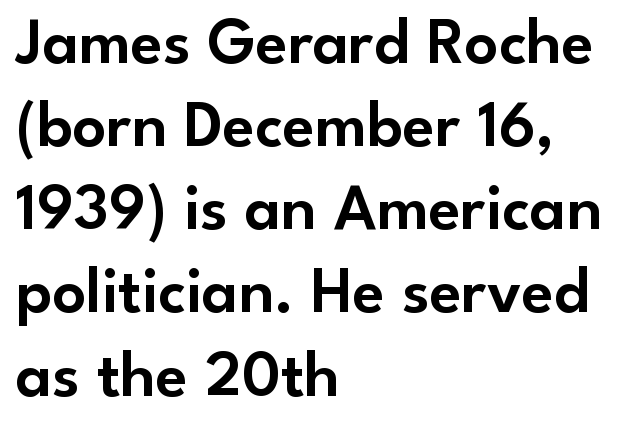
Q: Is the text italic (slanted)? A: No, it is upright.
Q: Is the typeface a serif or a sans-serif typeface? A: Sans-serif.
Q: Is the text underlined? A: No.
Q: How is the paragraph aligned? A: Left-aligned.
Q: Is the spacing between letters normal or unusually wide? A: Normal.
Q: Is the spacing between lines tight, normal or loose? A: Normal.
Q: Width (condensed, normal, or wide)? A: Normal.
Q: Stroke contrast? A: Low.
Q: x-height? A: Small.
Q: Monospaced? A: No.
